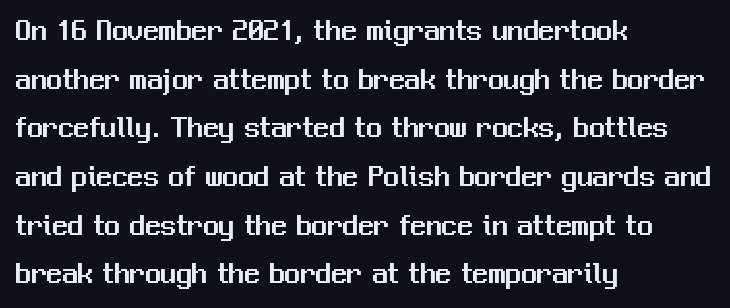
{"serif": "no", "italic": "no", "width": "normal", "stroke_contrast": "medium", "x_height": "medium", "monospaced": "no", "underline": "no", "align": "left", "line_spacing": "normal", "line_spacing_ratio": 1.57, "letter_spacing": "normal", "letter_spacing_em": 0.0, "glyph_px": 31}
